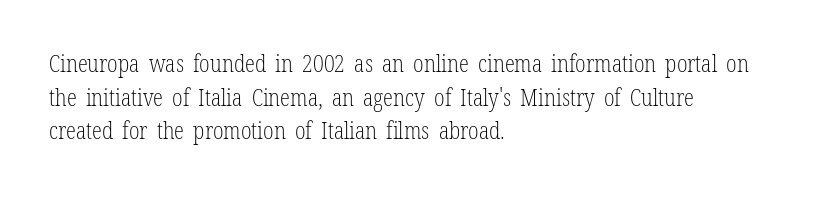
{"italic": "no", "bold": "no", "underline": "no", "align": "left", "line_spacing": "normal", "line_spacing_ratio": 1.46, "letter_spacing": "normal", "letter_spacing_em": 0.0, "glyph_px": 23}
